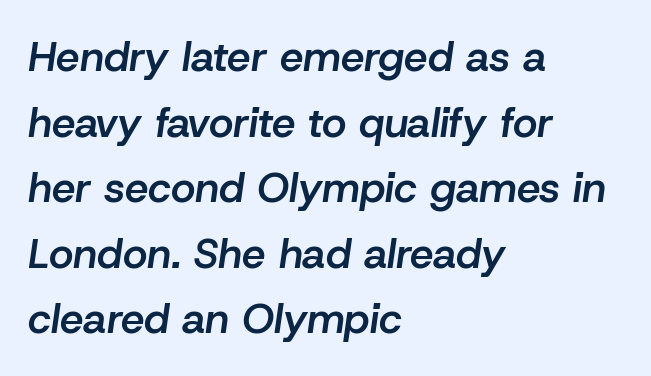
The image shows 42 px semibold type, italic (leaning right); set left-aligned, normal line spacing (1.56x), normal letter spacing, not underlined; low stroke contrast and a medium x-height.
